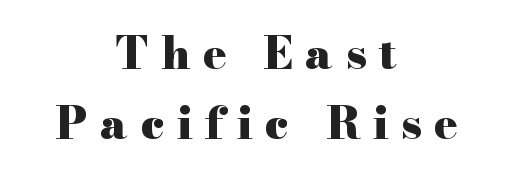
The image shows 44 px heavy, wide serif type, upright; set centered, normal line spacing (1.6x), unusually wide letter spacing (+0.29 em), not underlined; high stroke contrast and a small x-height.
